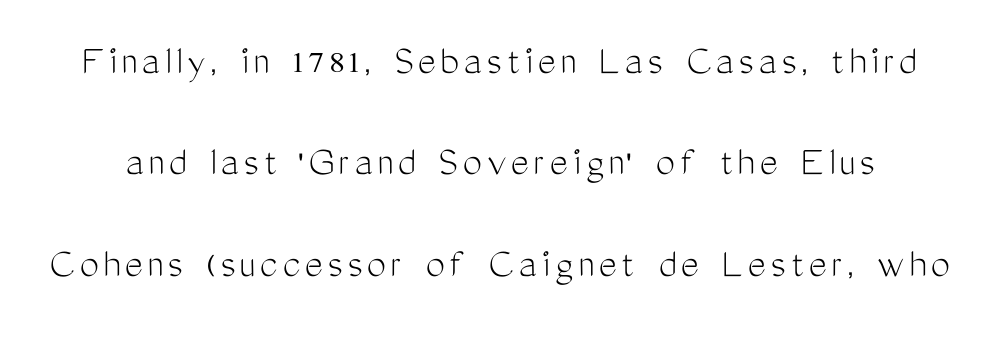
Character widths vary here, with narrow letters taking less room than wide ones. Reading down the column, the eye jumps a long way to each next line. Observe the absence of serifs on each vertical stroke in this sample. Stroke mass is kept to a normal reading level or below.
